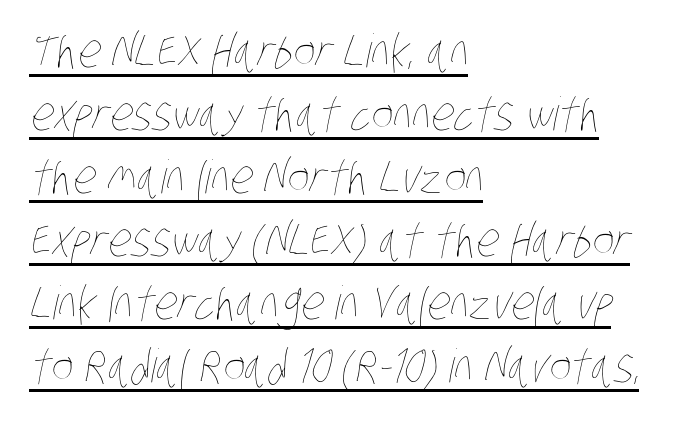
The image shows 46 px thin, condensed type; set left-aligned, normal line spacing (1.37x), normal letter spacing, underlined; low stroke contrast and a large x-height.
